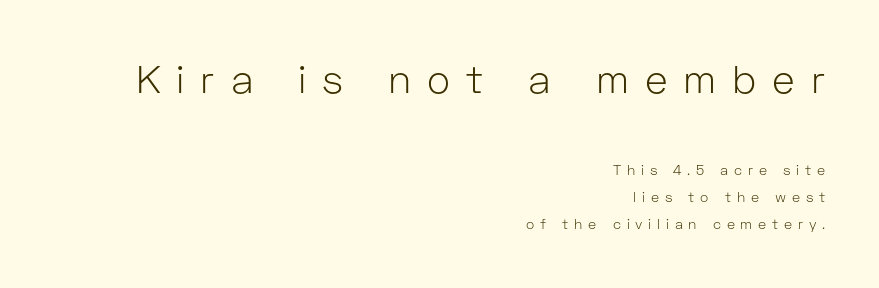
Q: Is the text bold? A: No.
Q: Is the text italic (slanted)? A: No, it is upright.
Q: Is the typeface a serif or a sans-serif typeface? A: Sans-serif.
Q: Is the text underlined? A: No.
Q: How is the paragraph aligned? A: Right-aligned.
Q: Is the spacing between letters normal or unusually wide? A: Unusually wide.
Q: Is the spacing between lines tight, normal or loose? A: Loose.
Q: Which block of text is set in a larger size, the first (top) or the second (bottom)? A: The first (top) one.
Q: Width (condensed, normal, or wide)? A: Normal.
Q: Stroke contrast? A: Low.
Q: x-height? A: Medium.
Q: Monospaced? A: No.
